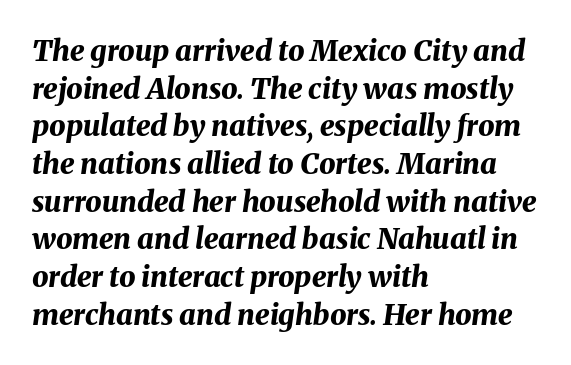
{"italic": "yes", "lean": "right", "slant_degrees": 8, "bold": "yes", "weight": "bold", "width": "normal", "stroke_contrast": "medium", "x_height": "medium", "monospaced": "no", "underline": "no", "align": "left", "line_spacing": "normal", "line_spacing_ratio": 1.3, "letter_spacing": "normal", "letter_spacing_em": 0.0, "glyph_px": 29}
